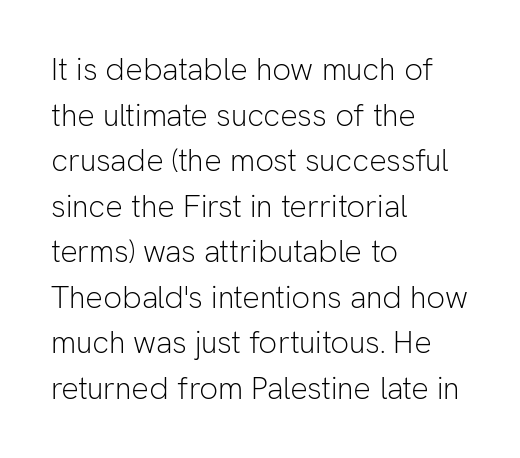
This reads as an unemphasized weight, regular at the heaviest. In CSS terms this would be text-align: left. This rendering leaves character spacing at its baseline value. Vertical spacing — default.
